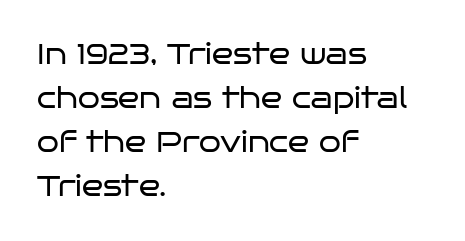
The image shows 28 px regular-weight, wide sans-serif type, upright; set left-aligned, normal line spacing (1.57x), normal letter spacing, not underlined; low stroke contrast and a large x-height.
